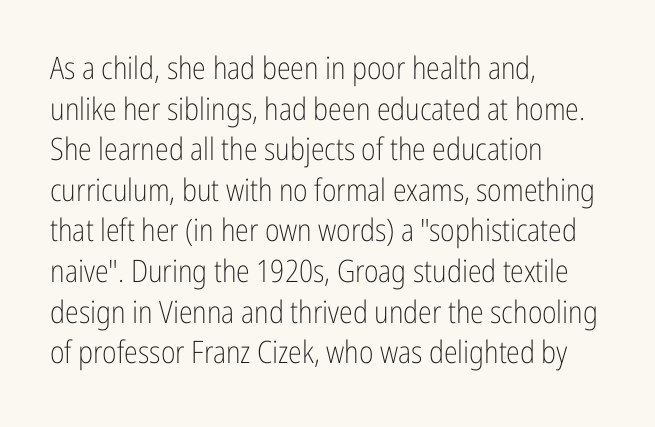
{"serif": "no", "italic": "no", "bold": "no", "weight": "light", "width": "condensed", "stroke_contrast": "low", "x_height": "medium", "monospaced": "no", "underline": "no", "align": "left", "line_spacing": "normal", "line_spacing_ratio": 1.31, "letter_spacing": "normal", "letter_spacing_em": 0.0, "glyph_px": 31}
